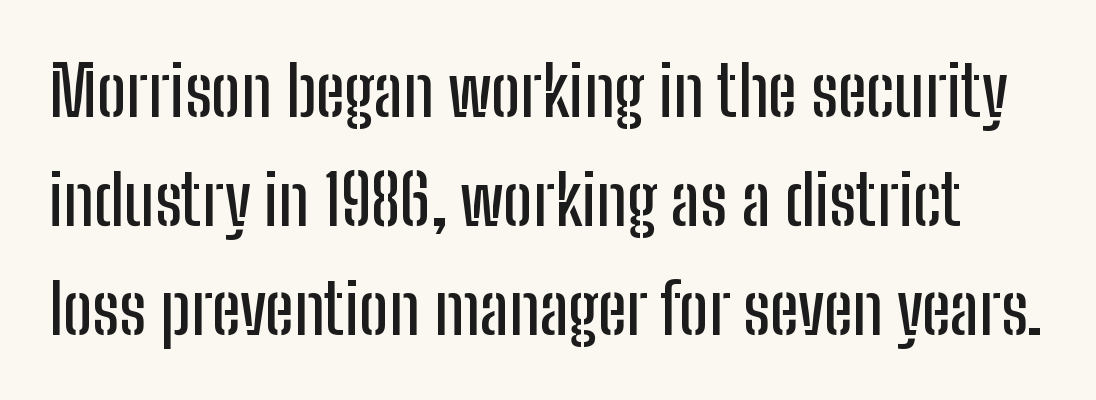
The image shows 69 px condensed sans-serif type, upright; set normal line spacing (1.58x), normal letter spacing, not underlined; low stroke contrast and a medium x-height.
